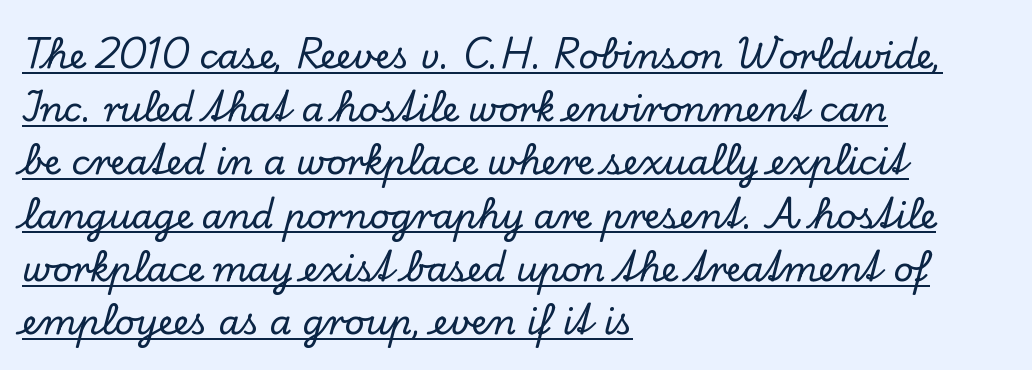
Q: Is the text italic (slanted)? A: Yes.
Q: Is the typeface a serif or a sans-serif typeface? A: Serif.
Q: Is the text underlined? A: Yes.
Q: How is the paragraph aligned? A: Left-aligned.
Q: Is the spacing between letters normal or unusually wide? A: Normal.
Q: Is the spacing between lines tight, normal or loose? A: Normal.
Q: Width (condensed, normal, or wide)? A: Normal.
Q: Stroke contrast? A: Low.
Q: x-height? A: Small.
Q: Monospaced? A: No.
